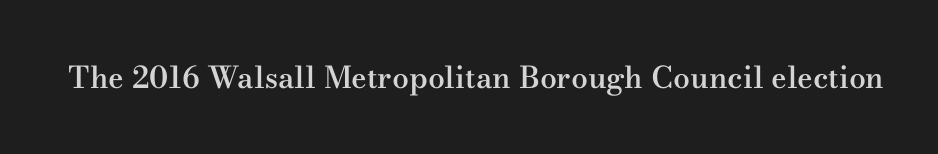
Lines of text with bare space underneath. What kind of face is this? One with serifs. Characters follow at the spacing the type designer built in. Style check: upright. The sample has been set in demibold, a notch under bold. Character widths vary here, with narrow letters taking less room than wide ones.
